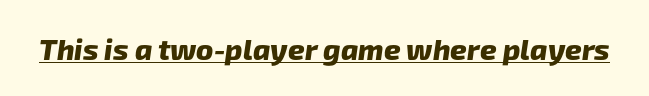
Notice how a bar underscores the lettering throughout. Words appear dense and cohesive because spacing is normal. Bold? Absolutely — the strokes are thick and heavy. Here the designer chose a conventional face with non-uniform glyph widths.
